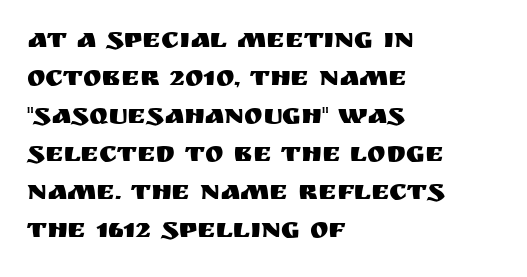
The image shows 28 px sans-serif type, upright; set left-aligned, normal line spacing (1.36x), normal letter spacing, not underlined; medium stroke contrast and a large x-height.
